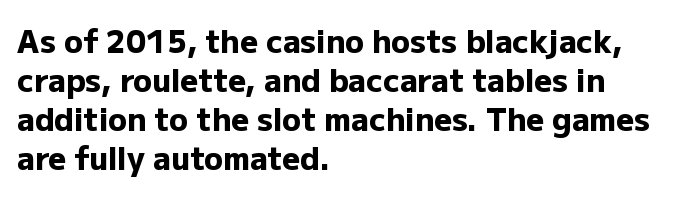
The image shows 31 px heavy sans-serif type, upright; set left-aligned, normal line spacing (1.26x), normal letter spacing, not underlined; low stroke contrast and a medium x-height.
